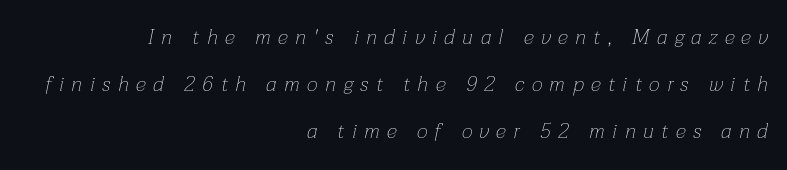
{"italic": "yes", "lean": "right", "slant_degrees": 12, "bold": "no", "underline": "no", "align": "right", "line_spacing": "loose", "line_spacing_ratio": 2.24, "letter_spacing": "wide", "letter_spacing_em": 0.36, "glyph_px": 21}
